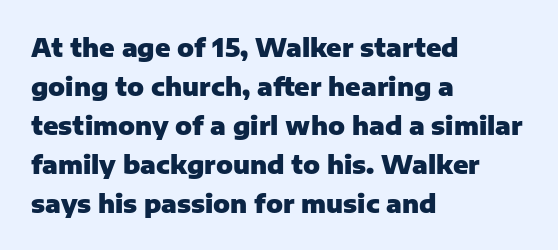
The image shows 25 px bold type, upright; set left-aligned, normal line spacing (1.56x), normal letter spacing, not underlined.
